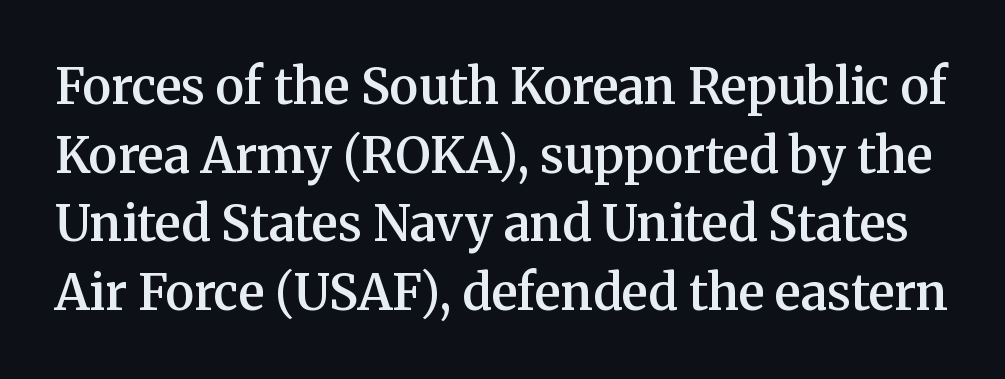
Q: Is the text bold? A: Semi-bold.
Q: Is the text italic (slanted)? A: No, it is upright.
Q: Is the typeface a serif or a sans-serif typeface? A: Serif.
Q: Is the text underlined? A: No.
Q: Is the spacing between letters normal or unusually wide? A: Normal.
Q: Is the spacing between lines tight, normal or loose? A: Normal.
Q: Width (condensed, normal, or wide)? A: Normal.
Q: Stroke contrast? A: Medium.
Q: x-height? A: Medium.
Q: Monospaced? A: No.
